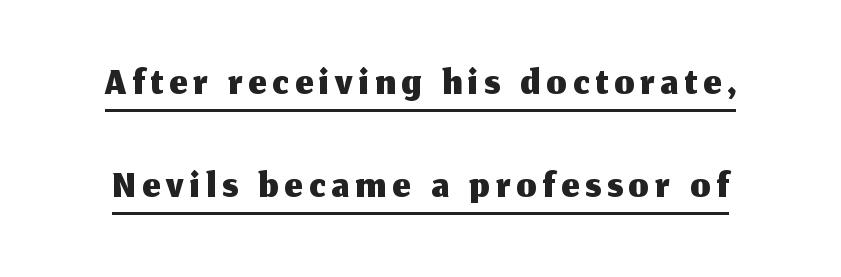
The image shows 63 px sans-serif type, upright; set normal line spacing (1.63x), underlined; medium stroke contrast and a medium x-height.
